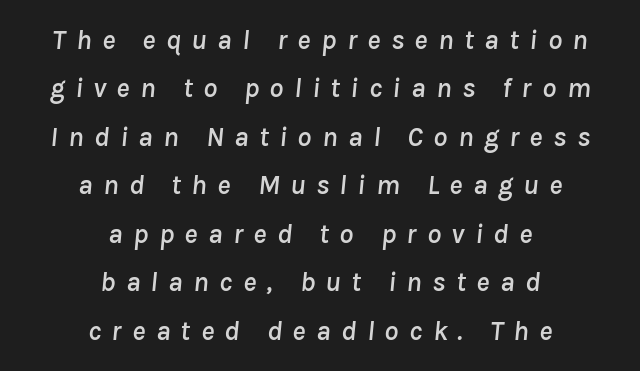
The image shows 28 px text type, italic (leaning right); set centered, line spacing 1.73x, unusually wide letter spacing (+0.37 em), not underlined; low stroke contrast and a medium x-height.
